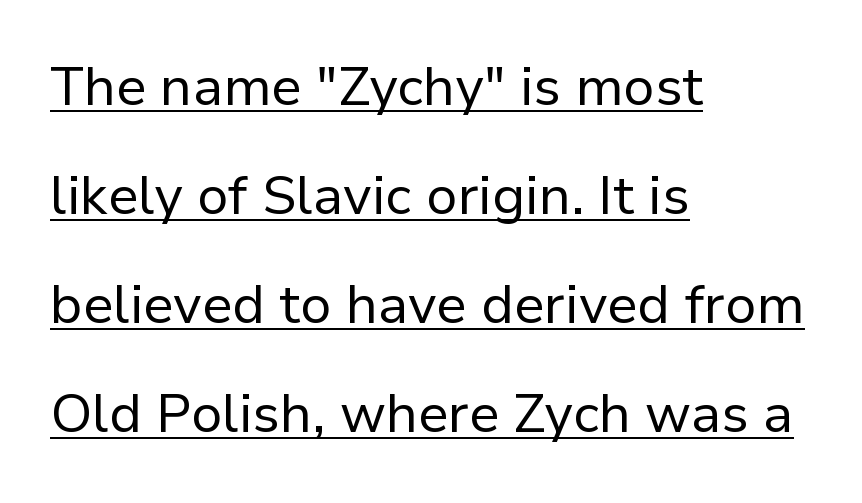
The image shows 54 px regular-weight sans-serif type, upright; set left-aligned, loose line spacing (2.02x), normal letter spacing, underlined; low stroke contrast and a medium x-height.
